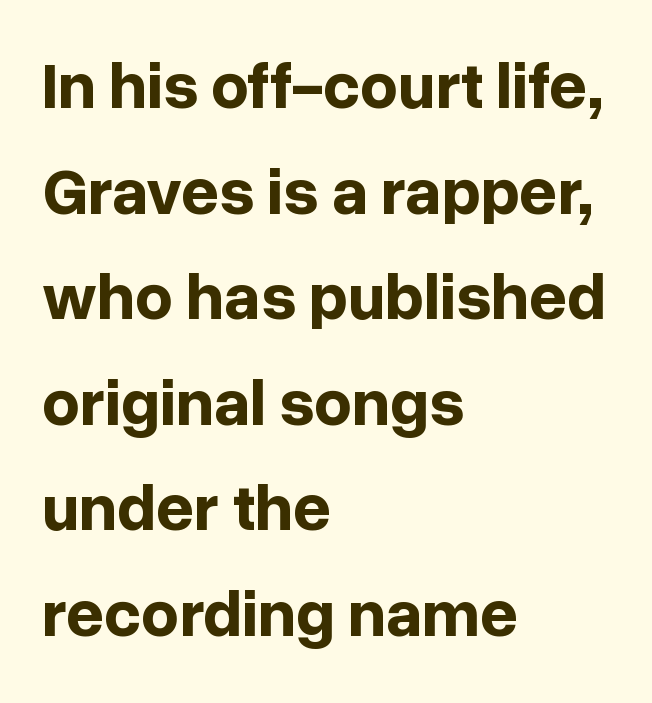
{"serif": "no", "italic": "no", "bold": "yes", "weight": "bold", "width": "normal", "stroke_contrast": "low", "x_height": "medium", "monospaced": "no", "underline": "no", "align": "left", "line_spacing": "normal", "line_spacing_ratio": 1.6, "letter_spacing": "normal", "letter_spacing_em": 0.0, "glyph_px": 66}
